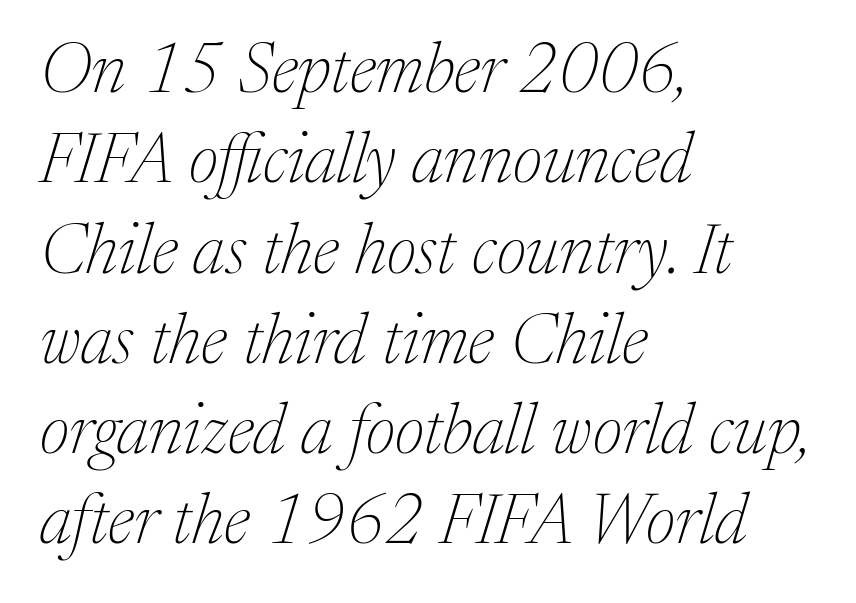
The image shows 70 px thin serif type, italic (leaning right); set left-aligned, normal line spacing (1.29x), normal letter spacing, not underlined; medium stroke contrast and a medium x-height.
